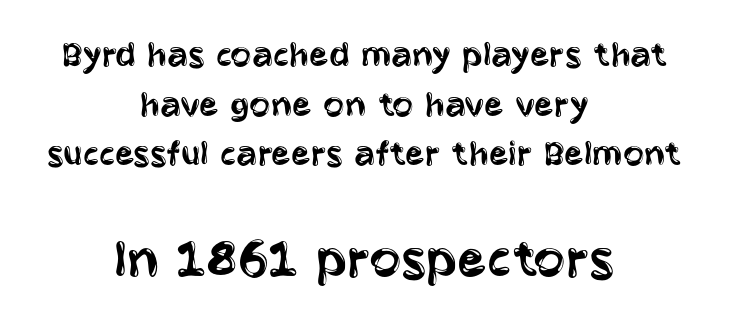
The lettering holds an erect, upright posture throughout. Alignment: centered. What stands out about the letter spacing? Nothing — it is the standard amount. Underlining? Definitely not there. The more generous point size was reserved for the lower chunk.
